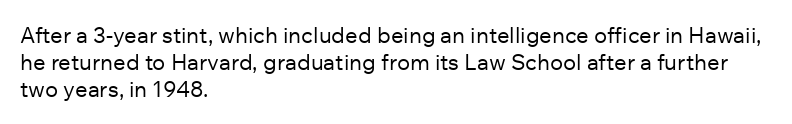
The image shows 22 px text type, upright; set left-aligned, line spacing 1.23x, normal letter spacing, not underlined.
